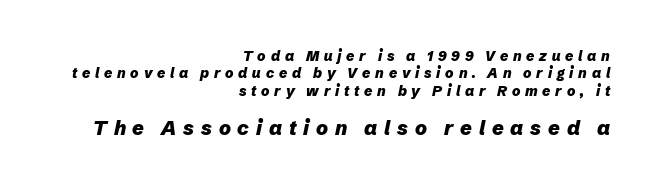
The image shows 20 px bold type, italic (leaning right); set right-aligned, line spacing 1.24x, unusually wide letter spacing (+0.34 em), not underlined; the second (bottom) block is 1.43x larger.
